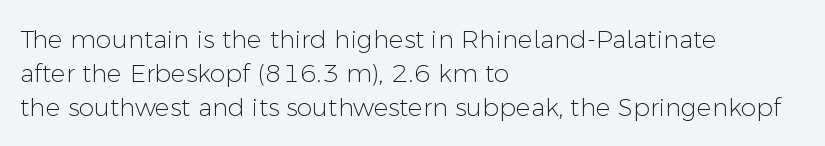
Q: Is the text bold? A: No.
Q: Is the text italic (slanted)? A: No, it is upright.
Q: Is the text underlined? A: No.
Q: How is the paragraph aligned? A: Left-aligned.
Q: Is the spacing between letters normal or unusually wide? A: Normal.
Q: Is the spacing between lines tight, normal or loose? A: Normal.
